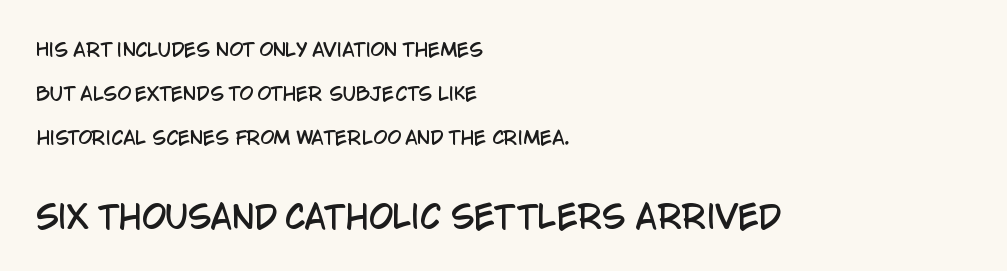
The image shows 31 px condensed sans-serif type, upright; set left-aligned, loose line spacing (2.44x), normal letter spacing, not underlined; the second (bottom) block is 1.72x larger; low stroke contrast and a large x-height.
